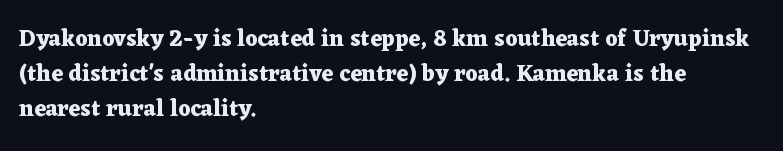
The image shows 23 px bold type, upright; set left-aligned, normal line spacing (1.53x), normal letter spacing, not underlined.
